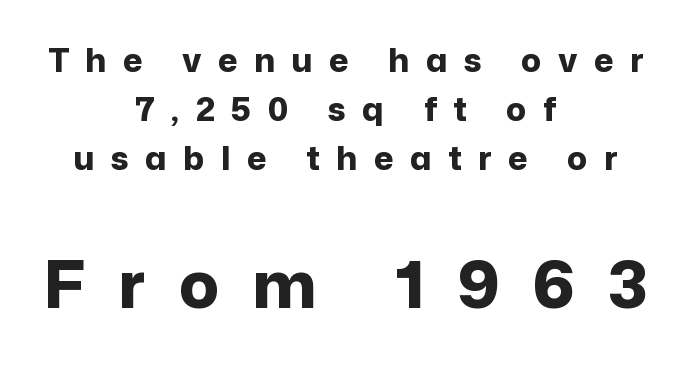
{"serif": "no", "italic": "no", "bold": "yes", "weight": "bold", "width": "normal", "stroke_contrast": "low", "x_height": "medium", "monospaced": "no", "underline": "no", "align": "center", "line_spacing": "normal", "line_spacing_ratio": 1.49, "letter_spacing": "wide", "letter_spacing_em": 0.5, "larger_block": "second", "size_ratio": 2.0, "glyph_px": 66}
